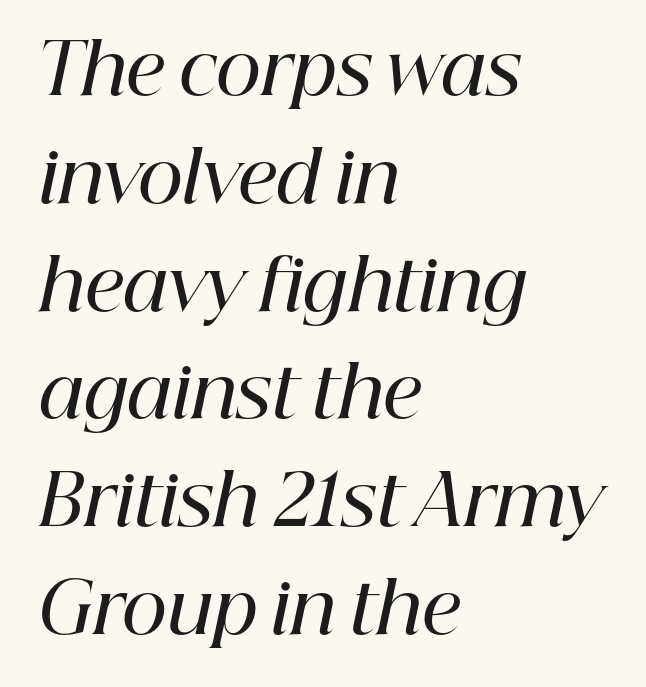
{"serif": "yes", "italic": "yes", "lean": "right", "slant_degrees": 12, "bold": "semi", "weight": "semibold", "width": "normal", "stroke_contrast": "high", "x_height": "medium", "monospaced": "no", "underline": "no", "align": "left", "line_spacing": "normal", "line_spacing_ratio": 1.54, "letter_spacing": "normal", "letter_spacing_em": 0.0, "glyph_px": 70}
